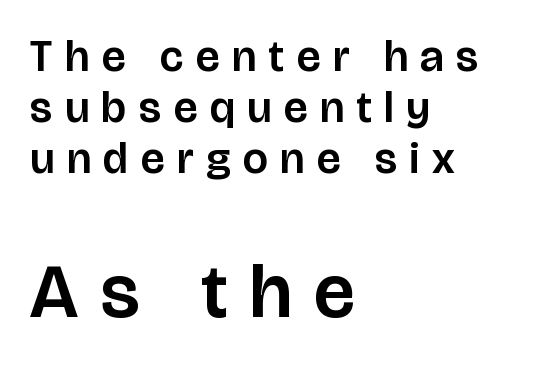
Vertical strokes here are truly vertical. The letters advance in unequal steps, a hallmark of proportional type. Does the copy run flush right? No — it runs flush left. Loose tracking; the words dissolve into strings of separated letters. Descenders hang freely into open space. Is the lower block the larger one? Yes — the lower block carries the bigger type.
